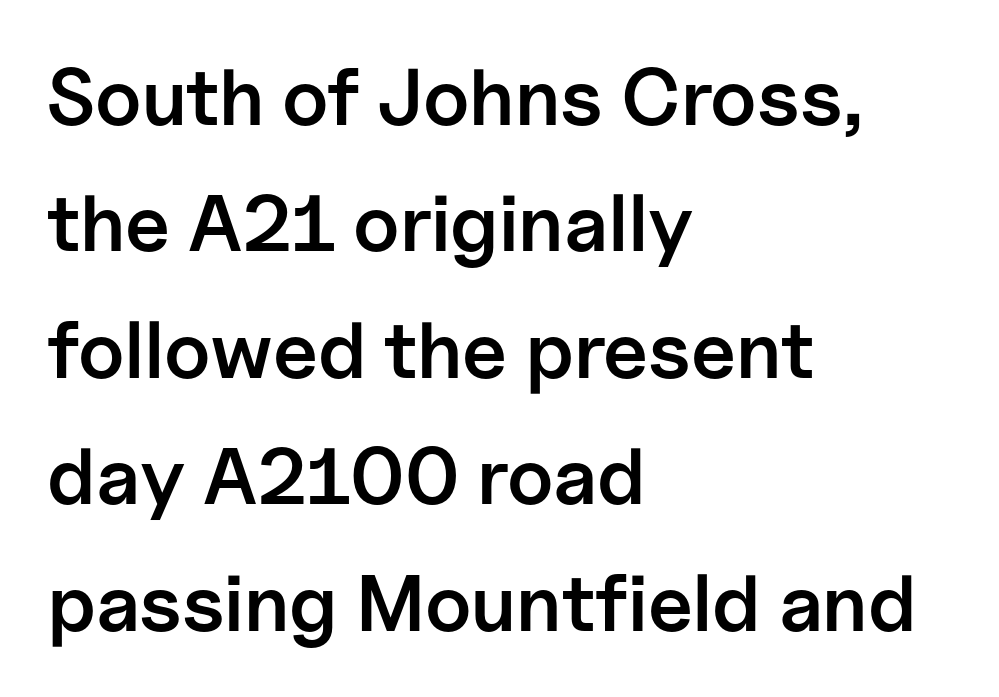
Q: Is the text bold? A: Semi-bold.
Q: Is the text italic (slanted)? A: No, it is upright.
Q: Is the typeface a serif or a sans-serif typeface? A: Sans-serif.
Q: Is the text underlined? A: No.
Q: How is the paragraph aligned? A: Left-aligned.
Q: Is the spacing between letters normal or unusually wide? A: Normal.
Q: Is the spacing between lines tight, normal or loose? A: Normal.
Q: Width (condensed, normal, or wide)? A: Normal.
Q: Stroke contrast? A: Low.
Q: x-height? A: Medium.
Q: Monospaced? A: No.
